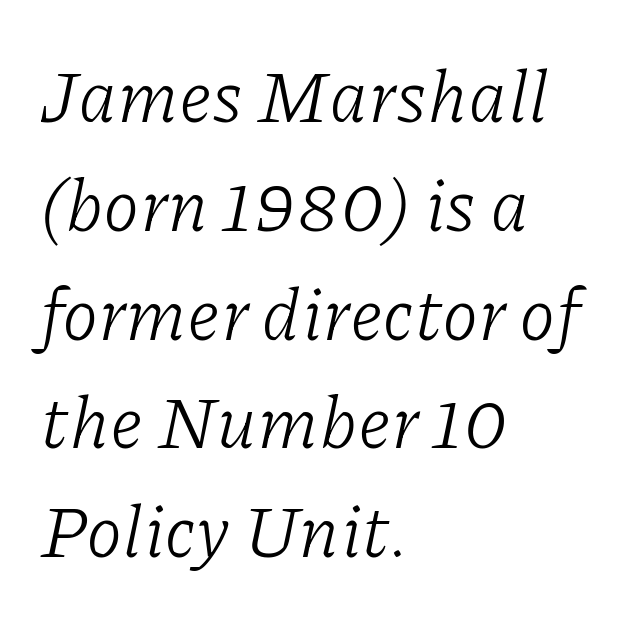
These lines sit exactly where default settings would place them. The axis of the letterforms is tilted away from vertical. Check under the words: just untouched page. Honestly, the letter spacing is just normal — you wouldn't notice it.
